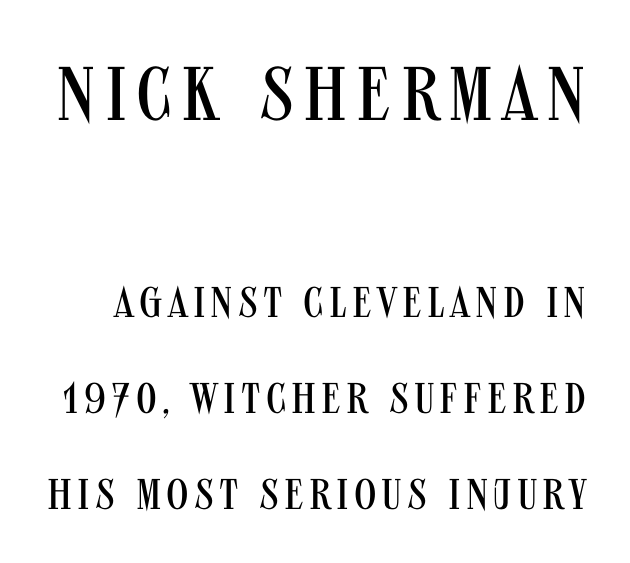
The image shows 76 px regular-weight, condensed sans-serif type, upright; set loose line spacing (2.23x), not underlined; the first (top) block is 1.77x larger; medium stroke contrast and a large x-height.
